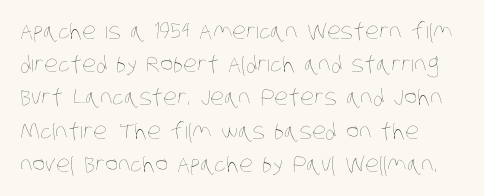
The image shows 22 px text type; set left-aligned, normal line spacing (1.51x), normal letter spacing, not underlined.
